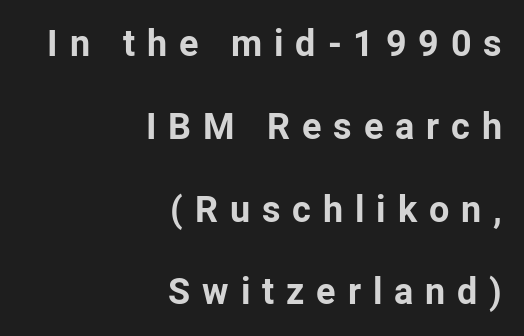
The rendering uses a bold face; every stroke is thick and dark. A flush-right, rag-left setting is used for this passage. If you drew a line through each stem, it would be perfectly vertical. This sample uses expanded letter spacing, leaving extra air between glyphs. Descenders hang freely into open space. This sample has the flowing, uneven cadence of proportional lettering.
